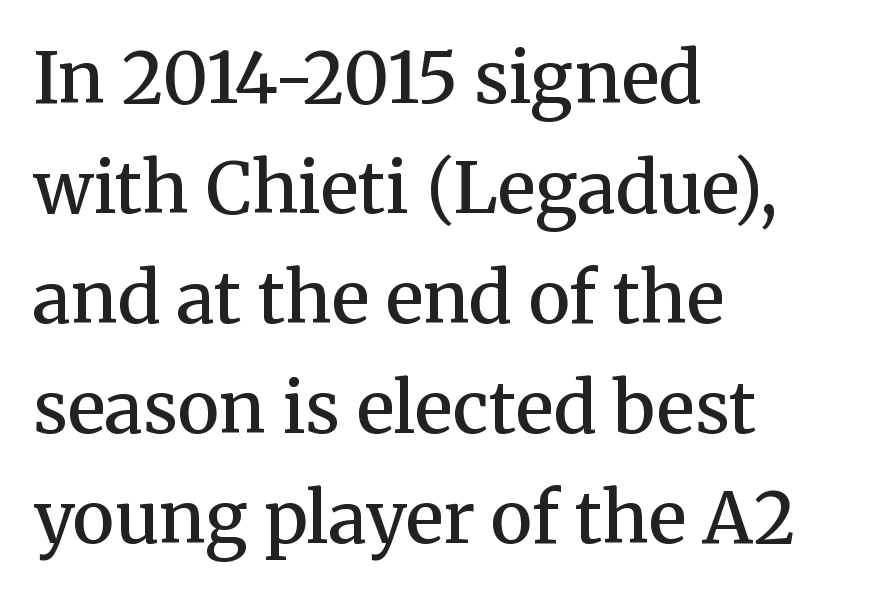
Q: Is the text bold? A: Semi-bold.
Q: Is the text italic (slanted)? A: No, it is upright.
Q: Is the typeface a serif or a sans-serif typeface? A: Serif.
Q: Is the text underlined? A: No.
Q: How is the paragraph aligned? A: Left-aligned.
Q: Is the spacing between letters normal or unusually wide? A: Normal.
Q: Is the spacing between lines tight, normal or loose? A: Normal.
Q: Width (condensed, normal, or wide)? A: Normal.
Q: Stroke contrast? A: Medium.
Q: x-height? A: Medium.
Q: Monospaced? A: No.
